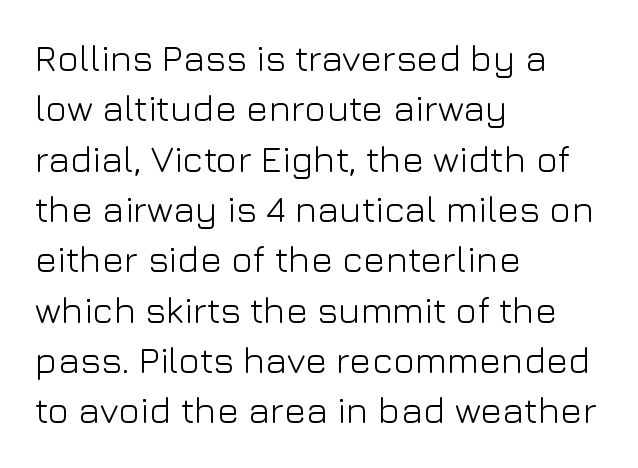
Q: Is the text bold? A: No.
Q: Is the text italic (slanted)? A: No, it is upright.
Q: Is the typeface a serif or a sans-serif typeface? A: Sans-serif.
Q: Is the text underlined? A: No.
Q: How is the paragraph aligned? A: Left-aligned.
Q: Is the spacing between letters normal or unusually wide? A: Normal.
Q: Is the spacing between lines tight, normal or loose? A: Normal.
Q: Width (condensed, normal, or wide)? A: Normal.
Q: Stroke contrast? A: Low.
Q: x-height? A: Medium.
Q: Monospaced? A: No.
